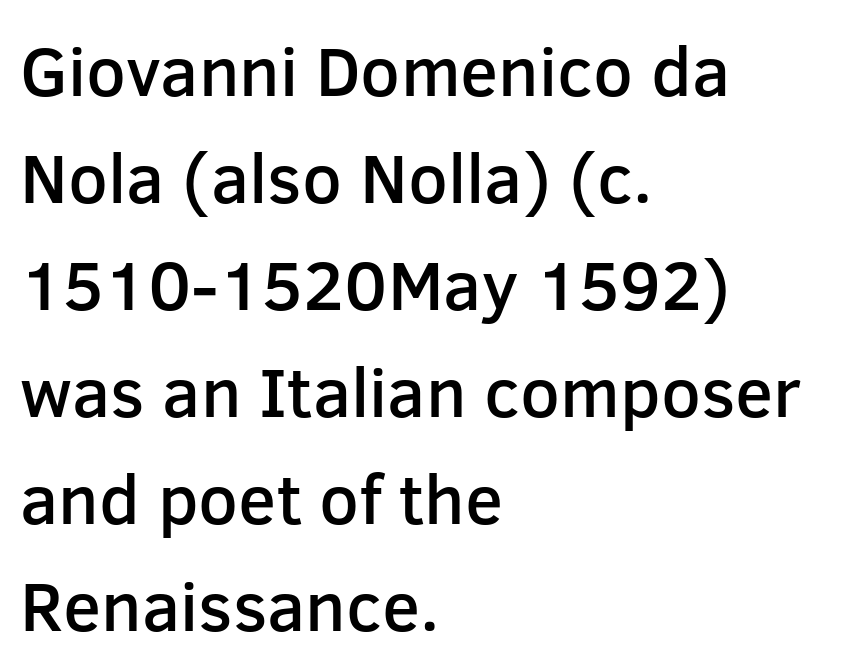
Q: Is the text bold? A: Semi-bold.
Q: Is the text italic (slanted)? A: No, it is upright.
Q: Is the typeface a serif or a sans-serif typeface? A: Sans-serif.
Q: Is the text underlined? A: No.
Q: How is the paragraph aligned? A: Left-aligned.
Q: Is the spacing between letters normal or unusually wide? A: Normal.
Q: Is the spacing between lines tight, normal or loose? A: Normal.
Q: Width (condensed, normal, or wide)? A: Normal.
Q: Stroke contrast? A: Low.
Q: x-height? A: Medium.
Q: Monospaced? A: No.
